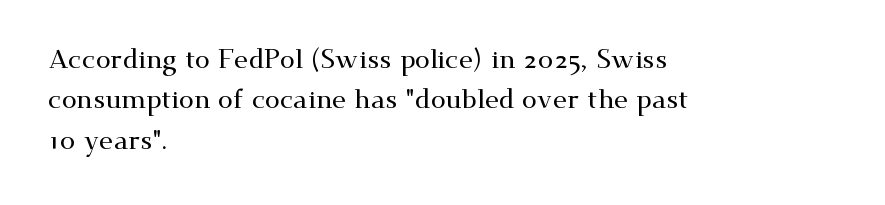
No italicization has been applied; the sample stays upright. This block has exactly the height ordinary leading produces. Students, note that the glyphs here touch the page at normal intervals. Typeset ragged right — the left edge is the straight one.
